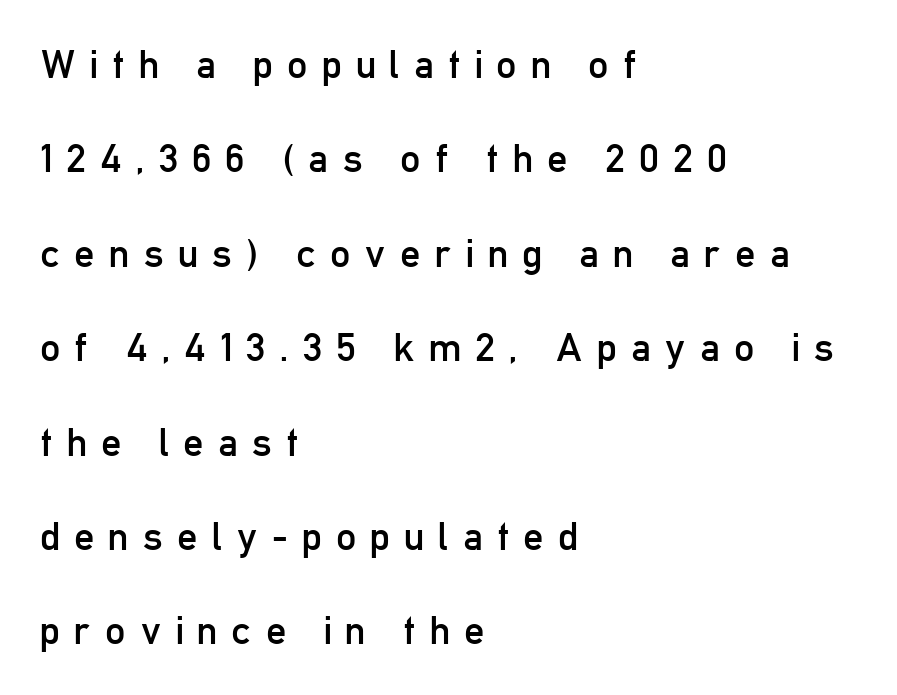
The image shows 40 px regular-weight, condensed sans-serif type, upright; set left-aligned, loose line spacing (2.36x), unusually wide letter spacing (+0.35 em), not underlined; low stroke contrast and a medium x-height.
